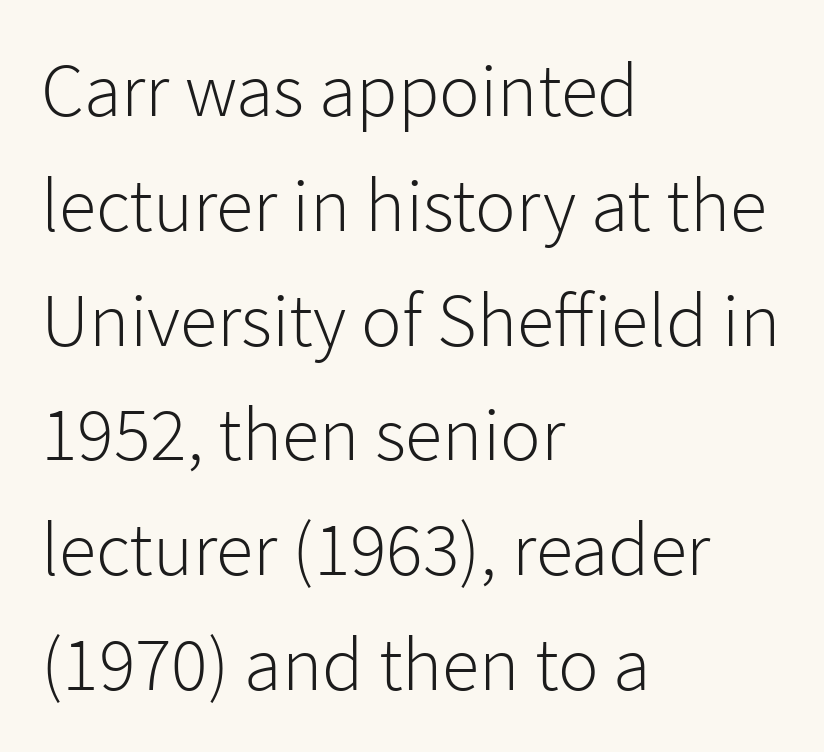
Q: Is the text bold? A: No.
Q: Is the text italic (slanted)? A: No, it is upright.
Q: Is the typeface a serif or a sans-serif typeface? A: Sans-serif.
Q: Is the text underlined? A: No.
Q: How is the paragraph aligned? A: Left-aligned.
Q: Is the spacing between letters normal or unusually wide? A: Normal.
Q: Is the spacing between lines tight, normal or loose? A: Normal.
Q: Width (condensed, normal, or wide)? A: Normal.
Q: Stroke contrast? A: Low.
Q: x-height? A: Medium.
Q: Monospaced? A: No.
